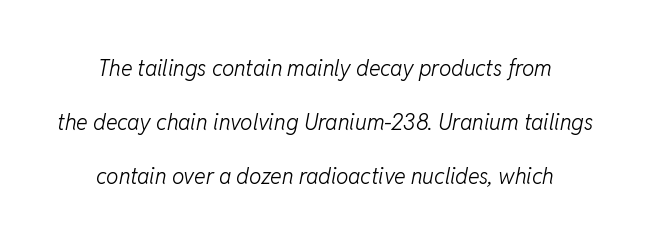
{"italic": "yes", "lean": "right", "slant_degrees": 11, "bold": "no", "underline": "no", "align": "center", "line_spacing": "loose", "line_spacing_ratio": 2.45, "letter_spacing": "normal", "letter_spacing_em": 0.0, "glyph_px": 22}
